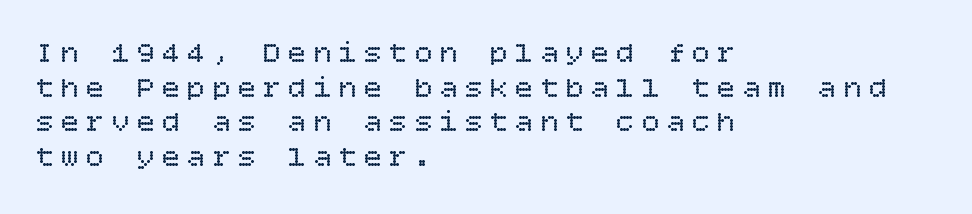
{"italic": "no", "bold": "no", "weight": "regular", "width": "normal", "stroke_contrast": "low", "x_height": "large", "underline": "no", "align": "left", "line_spacing_ratio": 1.19, "letter_spacing": "wide", "letter_spacing_em": 0.27, "glyph_px": 29}
